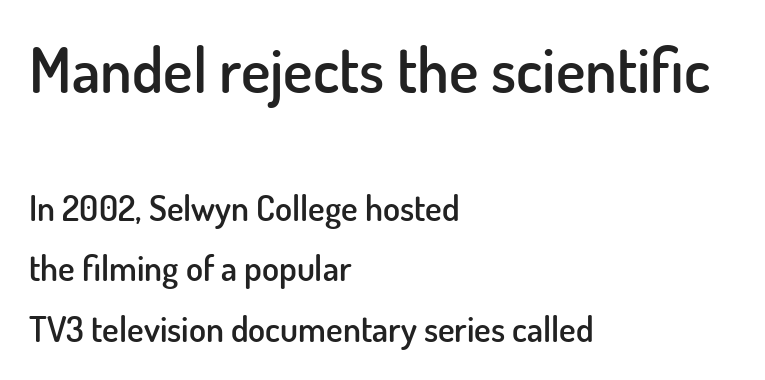
{"serif": "no", "italic": "no", "bold": "semi", "weight": "semibold", "width": "normal", "stroke_contrast": "low", "x_height": "small", "monospaced": "no", "underline": "no", "align": "left", "line_spacing_ratio": 1.72, "letter_spacing": "normal", "letter_spacing_em": 0.0, "larger_block": "first", "size_ratio": 1.77, "glyph_px": 62}
